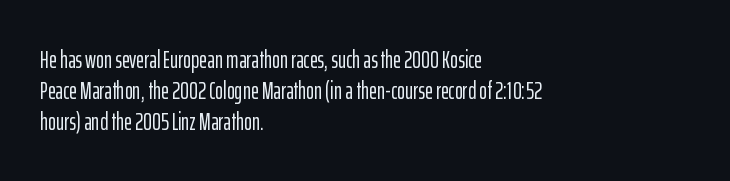
{"italic": "no", "underline": "no", "align": "left", "line_spacing": "normal", "line_spacing_ratio": 1.29, "letter_spacing": "normal", "letter_spacing_em": 0.0, "glyph_px": 24}
